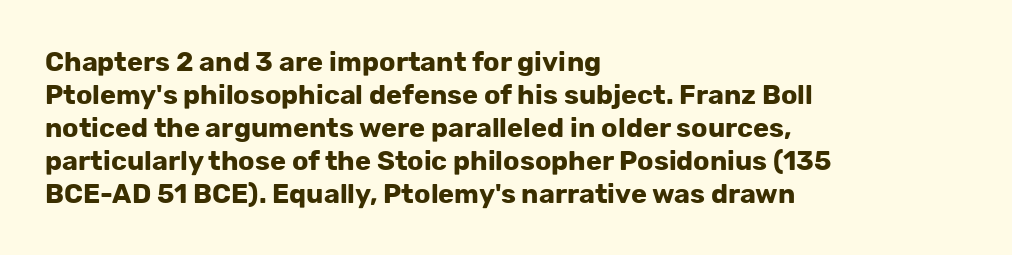
The image shows 27 px bold type, upright; set left-aligned, line spacing 1.22x, normal letter spacing, not underlined.
